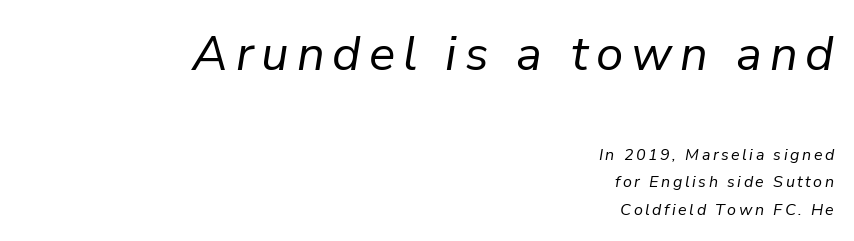
The image shows 49 px regular-weight type, italic (leaning right); set right-aligned, line spacing 1.71x, not underlined; the first (top) block is 3.06x larger; low stroke contrast and a medium x-height.
